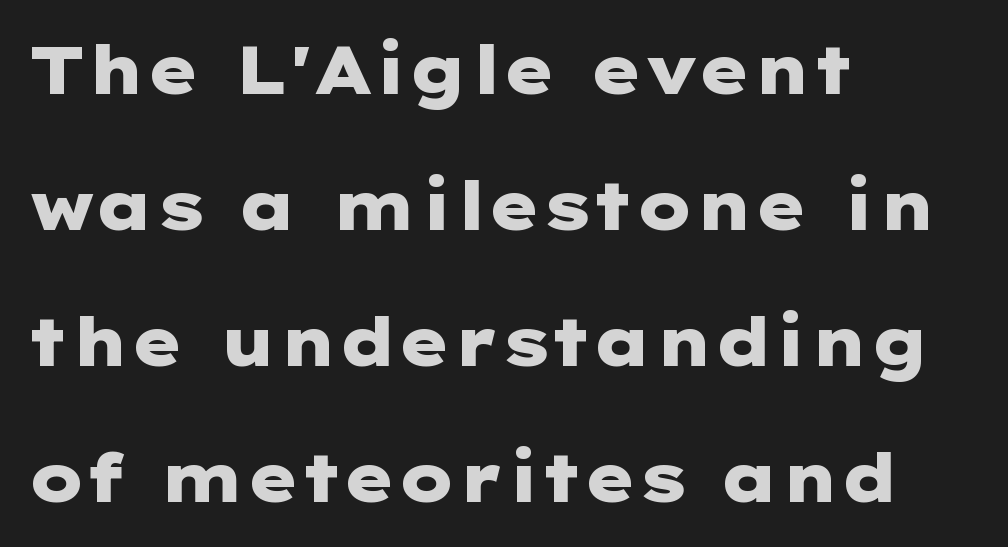
Q: Is the text bold? A: Yes.
Q: Is the text italic (slanted)? A: No, it is upright.
Q: Is the typeface a serif or a sans-serif typeface? A: Sans-serif.
Q: Is the text underlined? A: No.
Q: How is the paragraph aligned? A: Left-aligned.
Q: Is the spacing between letters normal or unusually wide? A: Normal.
Q: Is the spacing between lines tight, normal or loose? A: Loose.
Q: Width (condensed, normal, or wide)? A: Wide.
Q: Stroke contrast? A: Low.
Q: x-height? A: Medium.
